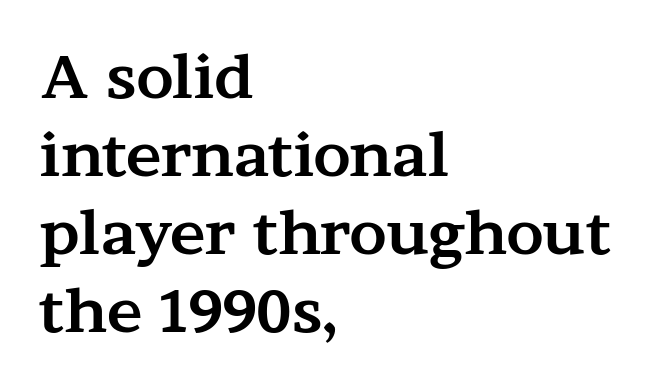
Q: Is the text bold? A: Yes.
Q: Is the text italic (slanted)? A: No, it is upright.
Q: Is the typeface a serif or a sans-serif typeface? A: Serif.
Q: Is the text underlined? A: No.
Q: How is the paragraph aligned? A: Left-aligned.
Q: Is the spacing between letters normal or unusually wide? A: Normal.
Q: Is the spacing between lines tight, normal or loose? A: Normal.
Q: Width (condensed, normal, or wide)? A: Wide.
Q: Stroke contrast? A: Medium.
Q: x-height? A: Medium.
Q: Monospaced? A: No.
